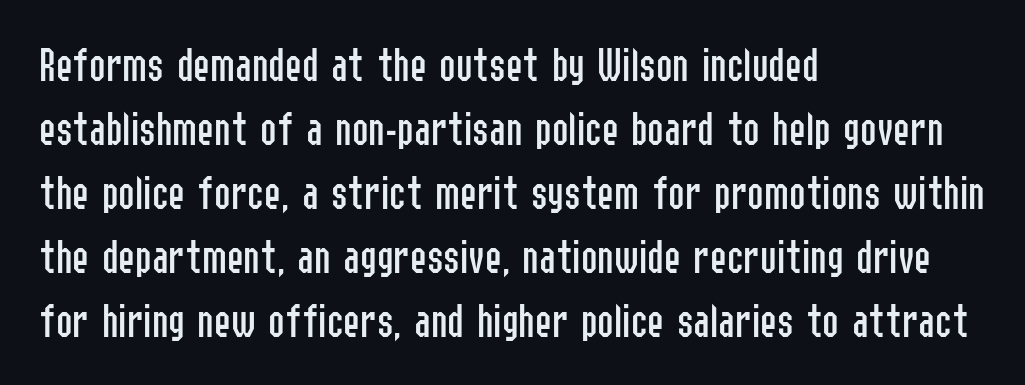
Q: Is the text bold? A: No.
Q: Is the text italic (slanted)? A: No, it is upright.
Q: Is the typeface a serif or a sans-serif typeface? A: Sans-serif.
Q: Is the text underlined? A: No.
Q: How is the paragraph aligned? A: Left-aligned.
Q: Is the spacing between letters normal or unusually wide? A: Normal.
Q: Is the spacing between lines tight, normal or loose? A: Normal.
Q: Width (condensed, normal, or wide)? A: Condensed.
Q: Stroke contrast? A: Low.
Q: x-height? A: Medium.
Q: Monospaced? A: No.
